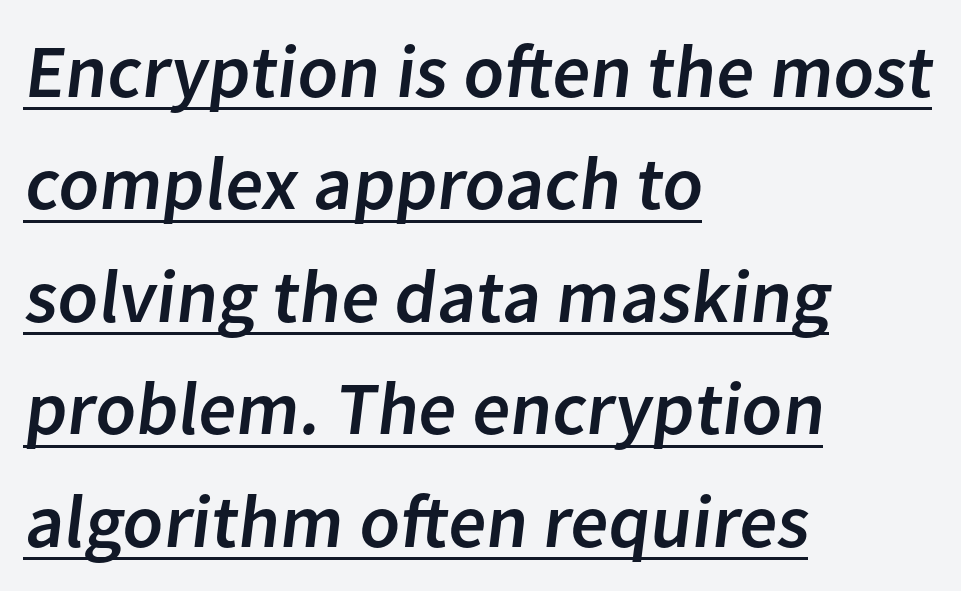
The image shows 75 px sans-serif type; set left-aligned, normal line spacing (1.5x), normal letter spacing, underlined; low stroke contrast and a medium x-height.
